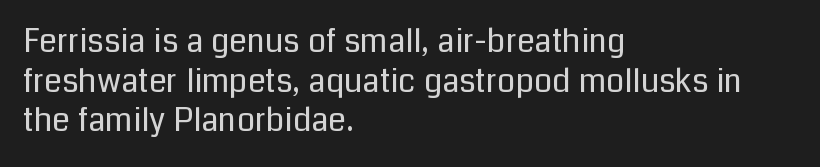
The image shows 32 px regular-weight sans-serif type, upright; set left-aligned, line spacing 1.24x, normal letter spacing, not underlined; low stroke contrast and a medium x-height.
